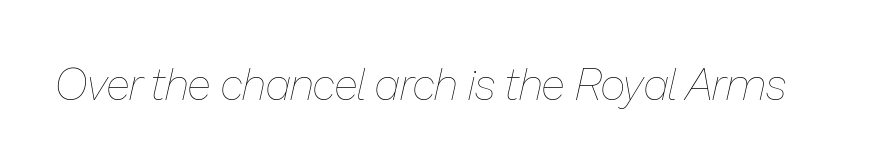
Q: Is the text bold? A: No.
Q: Is the text italic (slanted)? A: Yes, it leans right by about 13 degrees.
Q: Is the text underlined? A: No.
Q: Is the spacing between letters normal or unusually wide? A: Normal.
Q: Width (condensed, normal, or wide)? A: Normal.
Q: Stroke contrast? A: Low.
Q: x-height? A: Medium.
Q: Monospaced? A: No.
